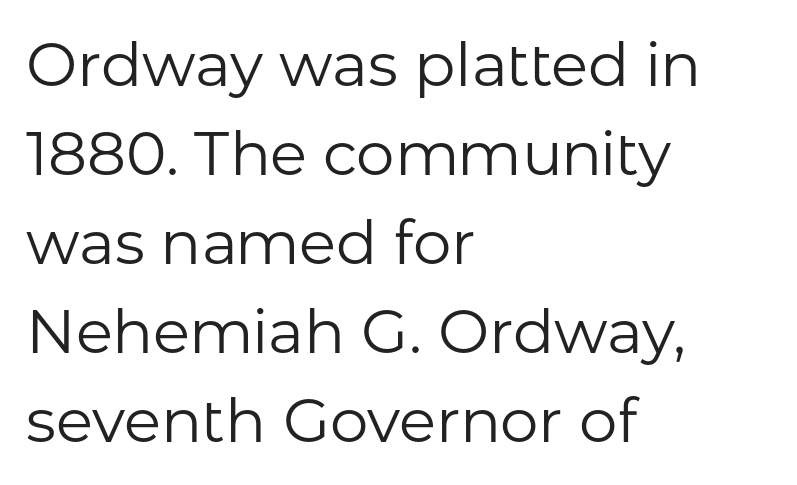
The image shows 61 px regular-weight sans-serif type, upright; set left-aligned, normal line spacing (1.46x), normal letter spacing, not underlined; low stroke contrast and a medium x-height.
